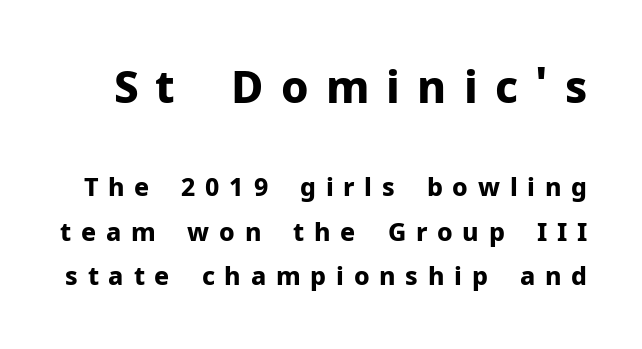
{"serif": "no", "italic": "no", "bold": "yes", "weight": "bold", "width": "normal", "stroke_contrast": "low", "x_height": "medium", "monospaced": "no", "underline": "no", "line_spacing_ratio": 1.79, "letter_spacing": "wide", "letter_spacing_em": 0.39, "larger_block": "first", "size_ratio": 1.76, "glyph_px": 44}
